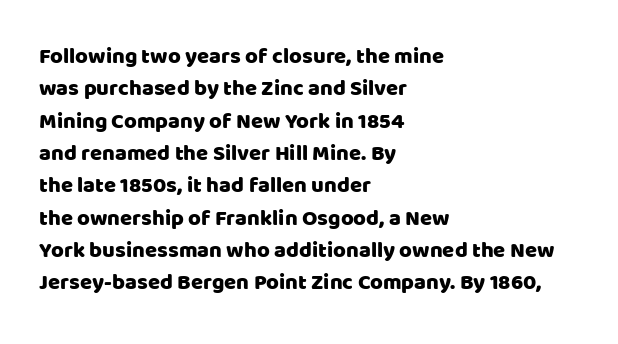
{"italic": "no", "underline": "no", "align": "left", "line_spacing": "normal", "line_spacing_ratio": 1.47, "letter_spacing": "normal", "letter_spacing_em": 0.0, "glyph_px": 22}
